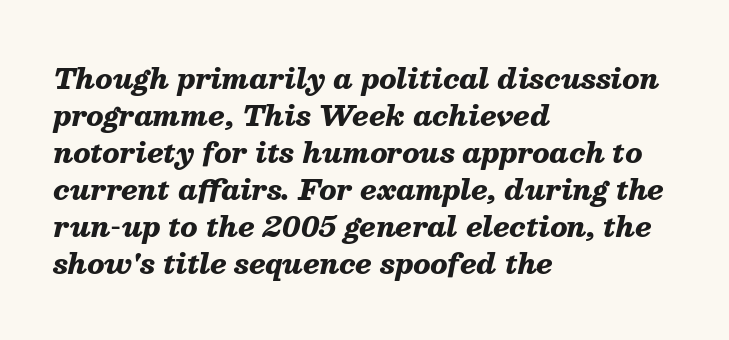
{"italic": "yes", "lean": "right", "slant_degrees": 13, "bold": "yes", "weight": "heavy", "width": "normal", "stroke_contrast": "medium", "x_height": "medium", "monospaced": "no", "underline": "no", "align": "left", "line_spacing": "normal", "line_spacing_ratio": 1.32, "letter_spacing": "normal", "letter_spacing_em": 0.0, "glyph_px": 28}
